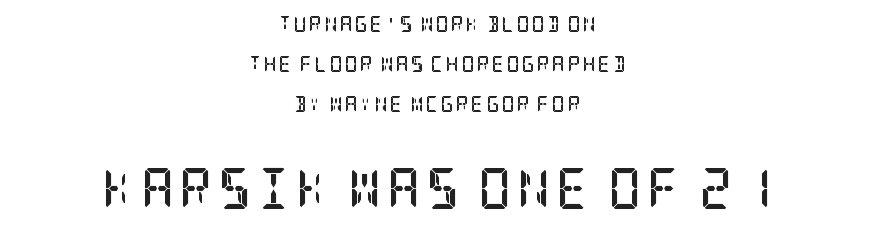
{"serif": "yes", "italic": "no", "bold": "yes", "weight": "semibold", "width": "condensed", "stroke_contrast": "low", "x_height": "large", "underline": "no", "align": "center", "line_spacing": "loose", "line_spacing_ratio": 2.49, "larger_block": "second", "size_ratio": 2.56, "glyph_px": 41}
